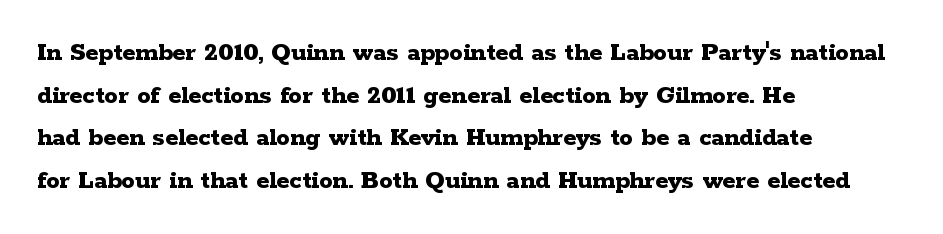
{"italic": "no", "bold": "yes", "underline": "no", "align": "left", "line_spacing": "normal", "line_spacing_ratio": 1.58, "letter_spacing": "normal", "letter_spacing_em": 0.0, "glyph_px": 27}
